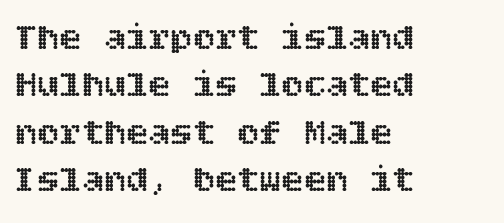
Q: Is the text italic (slanted)? A: No, it is upright.
Q: Is the text underlined? A: No.
Q: How is the paragraph aligned? A: Left-aligned.
Q: Is the spacing between letters normal or unusually wide? A: Normal.
Q: Is the spacing between lines tight, normal or loose? A: Normal.
Q: Width (condensed, normal, or wide)? A: Normal.
Q: x-height? A: Large.
